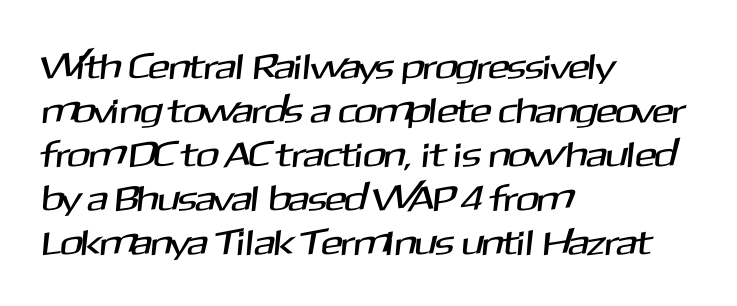
{"serif": "no", "width": "normal", "stroke_contrast": "medium", "x_height": "medium", "monospaced": "no", "underline": "no", "align": "left", "line_spacing_ratio": 1.22, "letter_spacing": "normal", "letter_spacing_em": 0.0, "glyph_px": 36}
